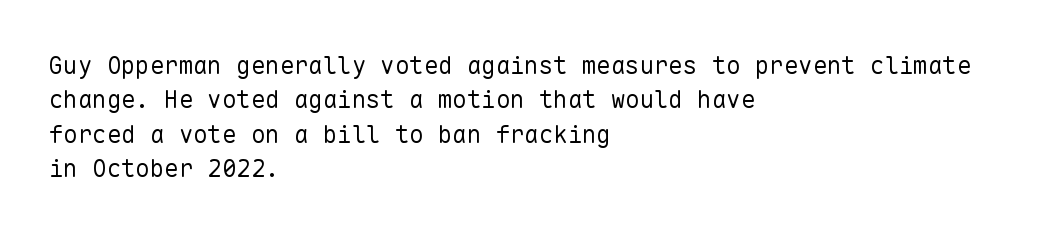
Vertical stems look standard width or narrower in stroke. Default kerning and tracking; the words read as compact shapes. These lines are set flush left with a ragged right edge. The baseline area is clear.
